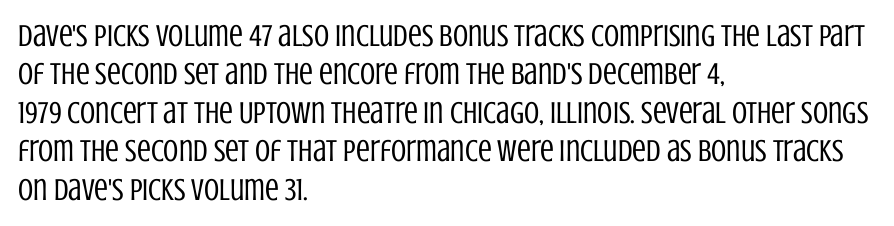
The image shows 31 px regular-weight, condensed sans-serif type, upright; set left-aligned, line spacing 1.24x, normal letter spacing, not underlined; low stroke contrast and a large x-height.
